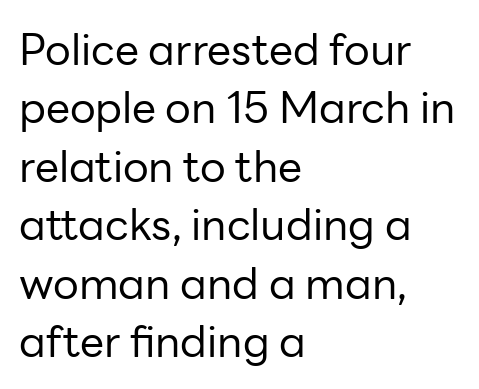
Vertical spacing — default. Letters rest on an invisible, unmarked baseline. Weight: regular or lighter. A typesetter would mark this as roman, not italic. Short note: letters normally spaced. Horizontally, the lines are justified to the leading edge only.
